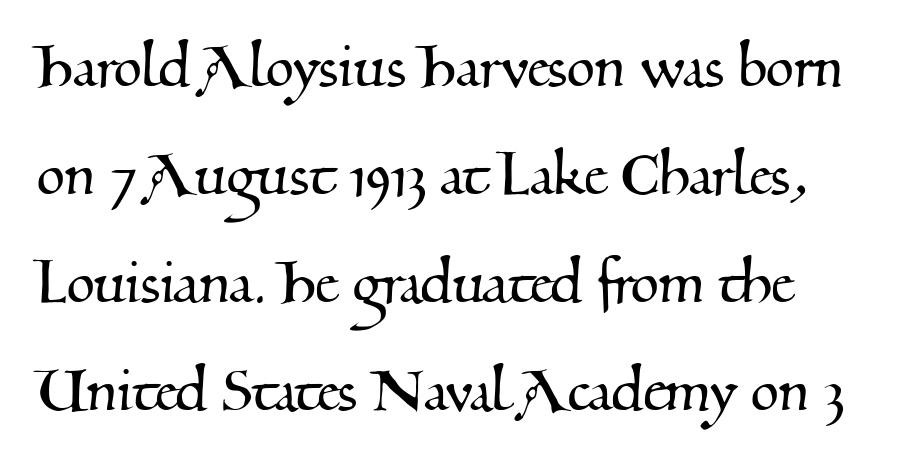
The image shows 73 px serif type; set left-aligned, normal line spacing (1.48x), normal letter spacing, not underlined; medium stroke contrast and a small x-height.
